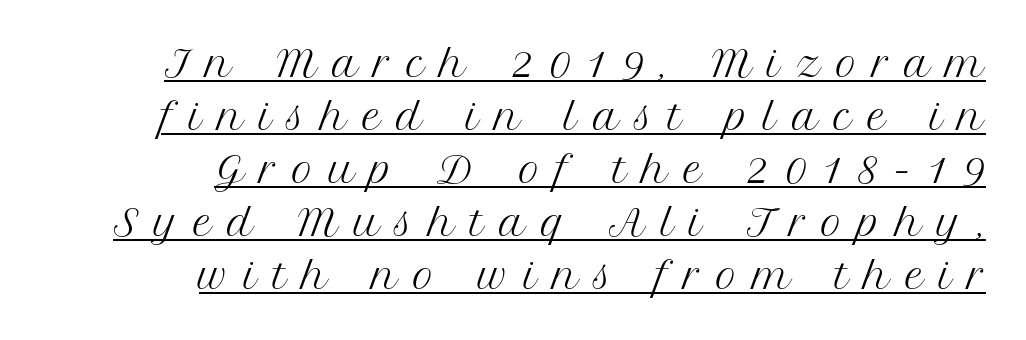
{"bold": "no", "weight": "regular", "width": "normal", "stroke_contrast": "medium", "x_height": "medium", "monospaced": "no", "underline": "yes", "align": "right", "line_spacing": "normal", "line_spacing_ratio": 1.47, "letter_spacing": "wide", "letter_spacing_em": 0.43, "glyph_px": 36}
